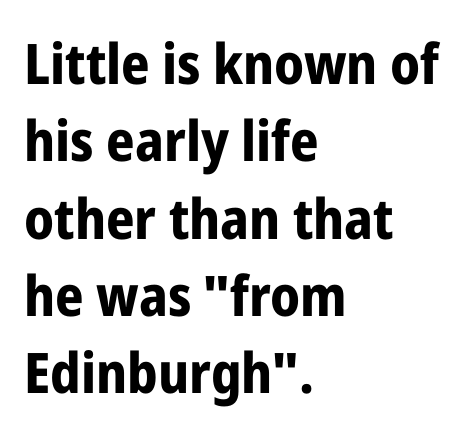
{"serif": "no", "italic": "no", "bold": "yes", "weight": "bold", "width": "condensed", "stroke_contrast": "low", "x_height": "medium", "monospaced": "no", "underline": "no", "align": "left", "line_spacing": "normal", "line_spacing_ratio": 1.38, "letter_spacing": "normal", "letter_spacing_em": 0.0, "glyph_px": 56}
